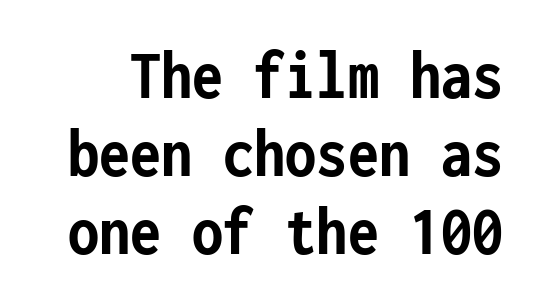
Q: Is the text bold? A: Yes.
Q: Is the text italic (slanted)? A: No, it is upright.
Q: Is the typeface a serif or a sans-serif typeface? A: Sans-serif.
Q: Is the text underlined? A: No.
Q: Is the spacing between letters normal or unusually wide? A: Normal.
Q: Is the spacing between lines tight, normal or loose? A: Tight.
Q: Width (condensed, normal, or wide)? A: Condensed.
Q: Stroke contrast? A: Low.
Q: x-height? A: Medium.
Q: Monospaced? A: Yes.
